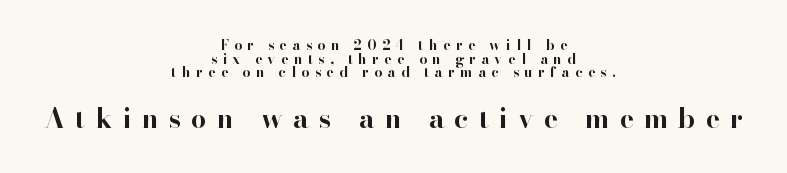
{"italic": "no", "bold": "yes", "underline": "no", "align": "center", "line_spacing": "tight", "line_spacing_ratio": 0.98, "letter_spacing": "wide", "letter_spacing_em": 0.38, "larger_block": "second", "size_ratio": 1.93, "glyph_px": 27}
